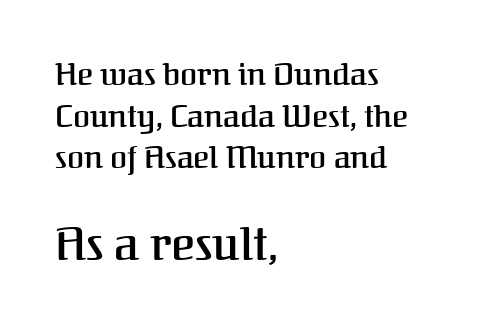
Q: Is the text bold? A: Semi-bold.
Q: Is the text italic (slanted)? A: No, it is upright.
Q: Is the typeface a serif or a sans-serif typeface? A: Serif.
Q: Is the text underlined? A: No.
Q: How is the paragraph aligned? A: Left-aligned.
Q: Is the spacing between letters normal or unusually wide? A: Normal.
Q: Is the spacing between lines tight, normal or loose? A: Normal.
Q: Which block of text is set in a larger size, the first (top) or the second (bottom)? A: The second (bottom) one.
Q: Width (condensed, normal, or wide)? A: Normal.
Q: Stroke contrast? A: Medium.
Q: x-height? A: Medium.
Q: Monospaced? A: No.
